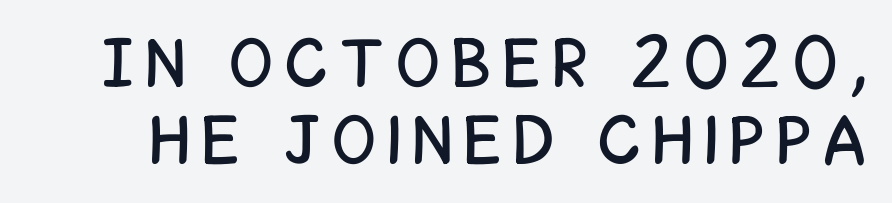
{"serif": "no", "italic": "no", "width": "condensed", "stroke_contrast": "low", "x_height": "large", "monospaced": "no", "underline": "no", "line_spacing": "tight", "line_spacing_ratio": 1.12, "letter_spacing": "wide", "letter_spacing_em": 0.21, "glyph_px": 69}
